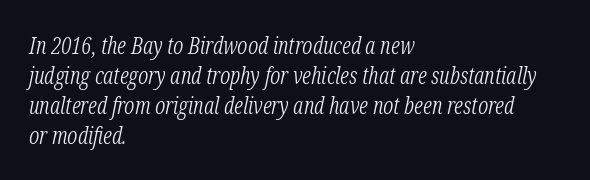
{"italic": "yes", "lean": "right", "slant_degrees": 12, "bold": "no", "underline": "no", "align": "left", "line_spacing": "normal", "line_spacing_ratio": 1.3, "letter_spacing": "normal", "letter_spacing_em": 0.0, "glyph_px": 23}
